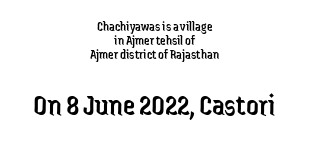
The image shows 31 px regular-weight, condensed sans-serif type, upright; set centered, tight line spacing (1.01x), normal letter spacing, not underlined; the second (bottom) block is 2.21x larger; low stroke contrast and a medium x-height.
